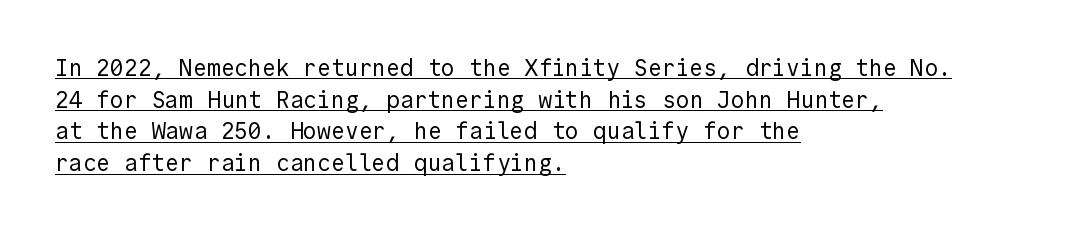
Compared with typical body copy, the letter spacing here is the same. The letterforms sit at book weight or below. If you drew a line through each stem, it would be perfectly vertical. Does a line run under the words? Yes, clearly.
